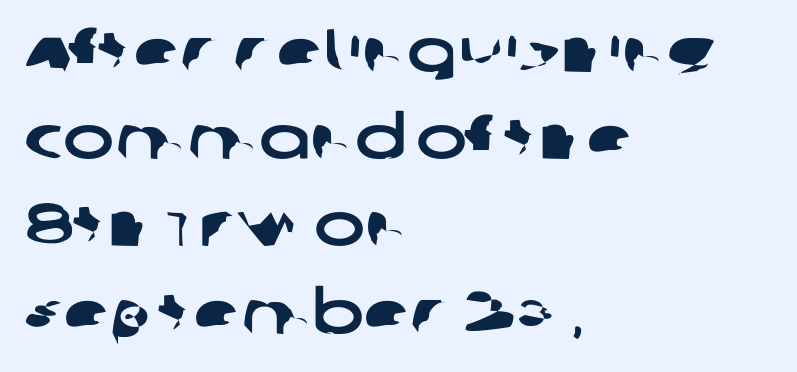
{"serif": "no", "width": "wide", "stroke_contrast": "low", "x_height": "large", "monospaced": "no", "underline": "no", "align": "left", "line_spacing": "normal", "line_spacing_ratio": 1.43, "letter_spacing": "normal", "letter_spacing_em": 0.0, "glyph_px": 61}
